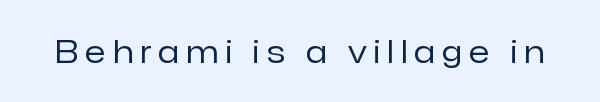
The typesetting does not lean heavy: it is not bold. Nope, not italic — everything's standing straight. Here the designer chose a conventional face with non-uniform glyph widths. Inter-character spacing is expanded well beyond the font's built-in metrics. A bare baseline throughout the passage. Typographically, this falls in the sans-serif category.
